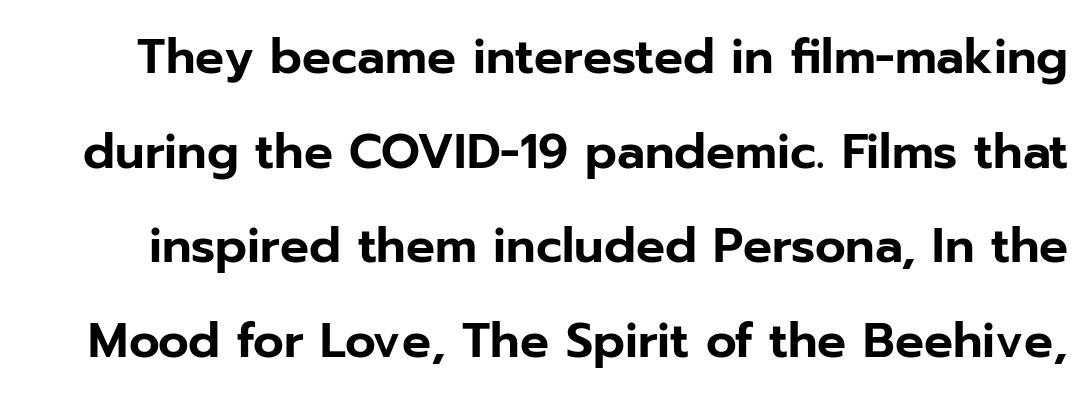
{"serif": "no", "italic": "no", "width": "normal", "stroke_contrast": "low", "x_height": "medium", "monospaced": "no", "underline": "no", "line_spacing": "loose", "line_spacing_ratio": 1.97, "letter_spacing": "normal", "letter_spacing_em": 0.0, "glyph_px": 48}
